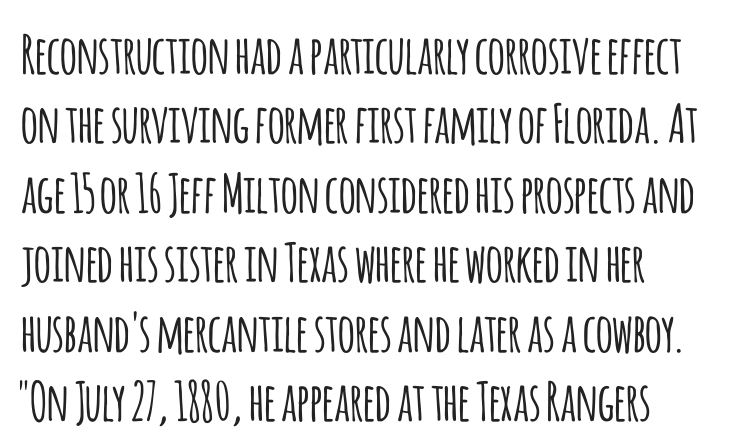
The image shows 53 px condensed sans-serif type, upright; set left-aligned, normal line spacing (1.31x), normal letter spacing, not underlined; low stroke contrast and a large x-height.
